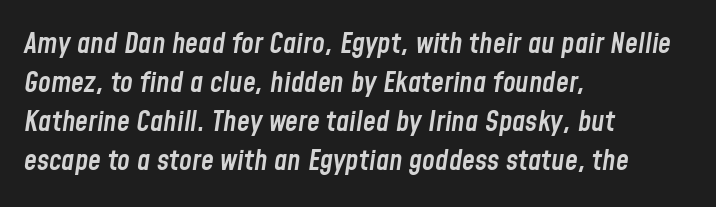
{"italic": "yes", "lean": "right", "slant_degrees": 8, "bold": "semi", "weight": "semibold", "width": "condensed", "stroke_contrast": "low", "x_height": "medium", "monospaced": "no", "underline": "no", "align": "left", "line_spacing": "normal", "line_spacing_ratio": 1.35, "letter_spacing": "normal", "letter_spacing_em": 0.0, "glyph_px": 29}
